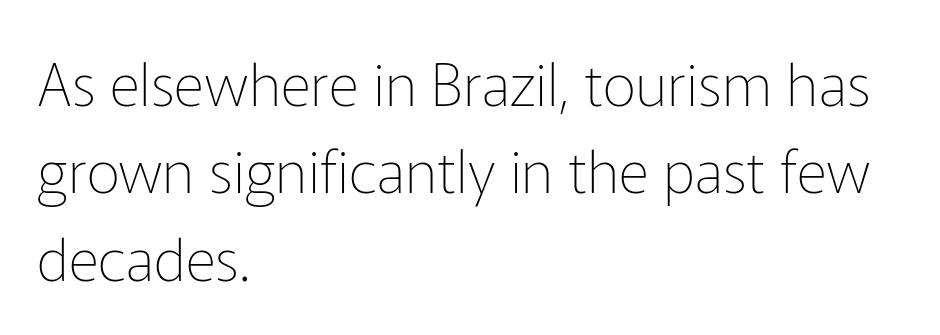
Q: Is the text bold? A: No.
Q: Is the text italic (slanted)? A: No, it is upright.
Q: Is the typeface a serif or a sans-serif typeface? A: Sans-serif.
Q: Is the text underlined? A: No.
Q: How is the paragraph aligned? A: Left-aligned.
Q: Is the spacing between letters normal or unusually wide? A: Normal.
Q: Is the spacing between lines tight, normal or loose? A: Normal.
Q: Width (condensed, normal, or wide)? A: Normal.
Q: Stroke contrast? A: Low.
Q: x-height? A: Medium.
Q: Monospaced? A: No.
